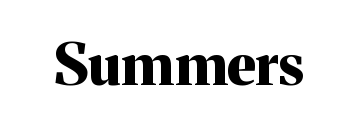
{"serif": "yes", "italic": "no", "bold": "yes", "weight": "bold", "width": "normal", "stroke_contrast": "medium", "x_height": "medium", "monospaced": "no", "underline": "no", "letter_spacing": "normal", "letter_spacing_em": 0.0, "glyph_px": 58}
